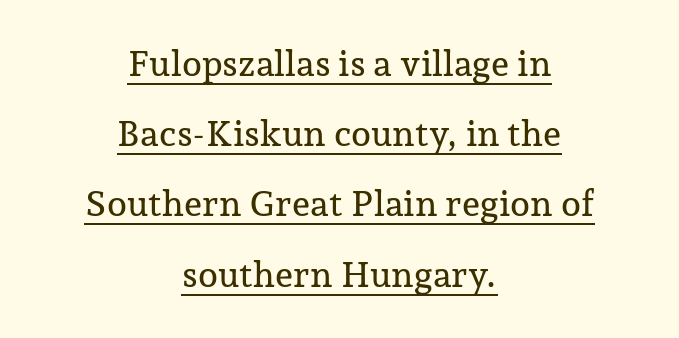
You could not count columns in this text — the font is proportionally spaced. Nothing unusual about the tracking: characters are spaced as the font intends. These characters rest on top of a visible drawn line. The lines are quadded center. Widely set lines give the paragraph a tall, airy silhouette. Posture: upright roman.
